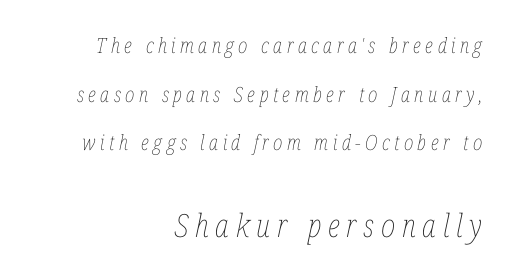
Teacher's note: observe the even right margin — that is flush-right alignment. Character size in the trailing block exceeds that of the leading block. The strokes carry an ordinary text weight at most. Honestly, the letter spacing is so wide it's the main thing you notice. The string is rendered with underlining switched off.
